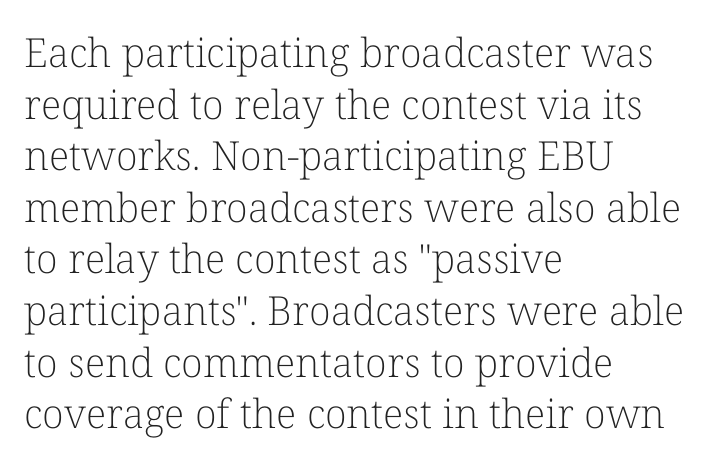
{"serif": "yes", "italic": "no", "bold": "no", "weight": "light", "width": "normal", "stroke_contrast": "low", "x_height": "medium", "monospaced": "no", "underline": "no", "align": "left", "line_spacing": "normal", "line_spacing_ratio": 1.29, "letter_spacing": "normal", "letter_spacing_em": 0.0, "glyph_px": 40}
